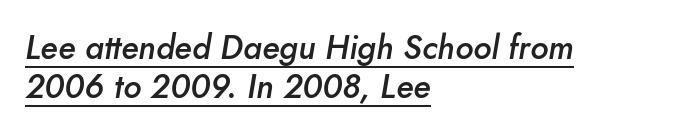
{"italic": "yes", "lean": "right", "slant_degrees": 10, "bold": "semi", "weight": "semibold", "width": "normal", "stroke_contrast": "low", "x_height": "small", "monospaced": "no", "underline": "yes", "align": "left", "line_spacing_ratio": 1.17, "letter_spacing": "normal", "letter_spacing_em": 0.0, "glyph_px": 33}
